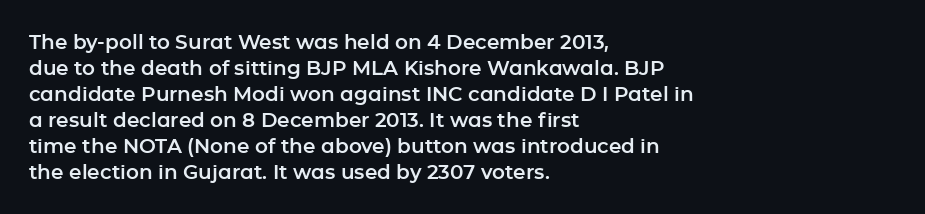
Q: Is the text italic (slanted)? A: No, it is upright.
Q: Is the text underlined? A: No.
Q: How is the paragraph aligned? A: Left-aligned.
Q: Is the spacing between letters normal or unusually wide? A: Normal.
Q: Is the spacing between lines tight, normal or loose? A: Normal.
